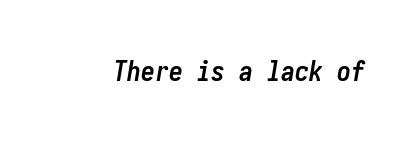
Compared with typical body copy, the letter spacing here is the same. Heavy-handed strokes throughout: this text is bold. It's the slanting kind of type. The glyphs are unaccompanied by any horizontal stroke below them.
